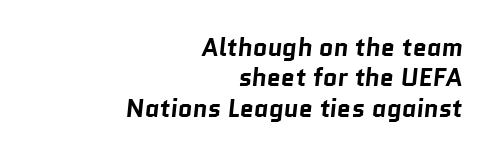
Q: Is the text bold? A: Yes.
Q: Is the text underlined? A: No.
Q: How is the paragraph aligned? A: Right-aligned.
Q: Is the spacing between letters normal or unusually wide? A: Normal.
